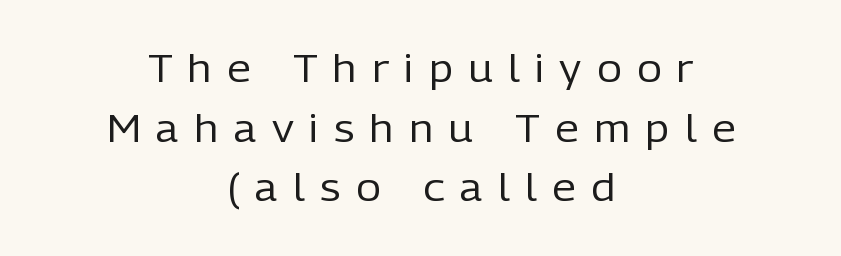
The image shows 38 px regular-weight sans-serif type, upright; set centered, normal line spacing (1.57x), unusually wide letter spacing (+0.41 em), not underlined; low stroke contrast and a medium x-height.
